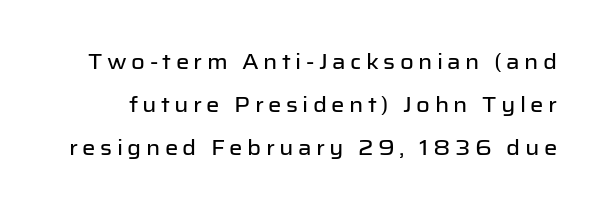
Q: Is the text italic (slanted)? A: No, it is upright.
Q: Is the text underlined? A: No.
Q: Is the spacing between letters normal or unusually wide? A: Unusually wide.
Q: Is the spacing between lines tight, normal or loose? A: Loose.
